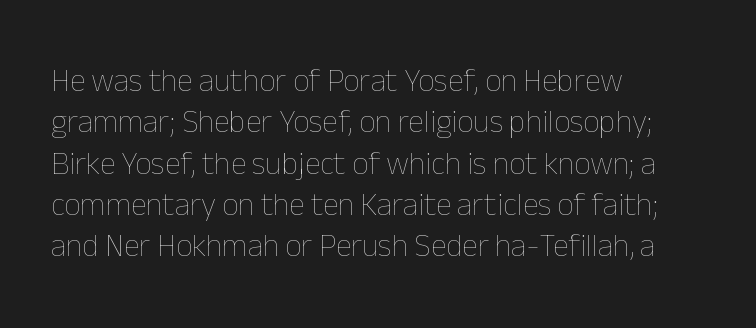
Q: Is the text bold? A: No.
Q: Is the text italic (slanted)? A: No, it is upright.
Q: Is the text underlined? A: No.
Q: How is the paragraph aligned? A: Left-aligned.
Q: Is the spacing between letters normal or unusually wide? A: Normal.
Q: Is the spacing between lines tight, normal or loose? A: Normal.
Q: Width (condensed, normal, or wide)? A: Normal.
Q: Stroke contrast? A: Low.
Q: x-height? A: Medium.
Q: Monospaced? A: No.
